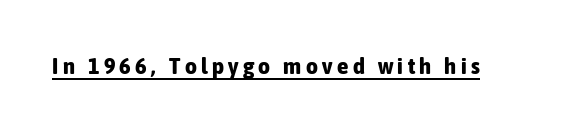
{"italic": "no", "bold": "yes", "underline": "yes", "glyph_px": 23}
